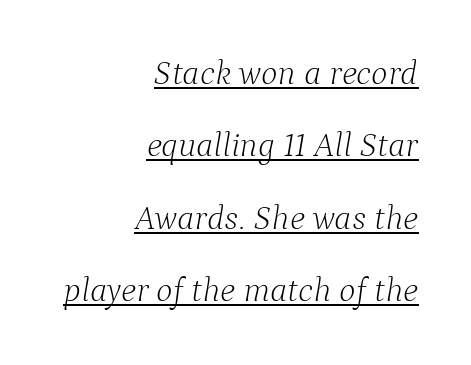
The passage shown is not bold in any degree. A continuous stroke trails under the words, as in a hyperlink. Does the lettering tilt? It does — this is italic. Think of a printed novel: that variable character pitch is what you see here. The type family on display is of the serif kind.
